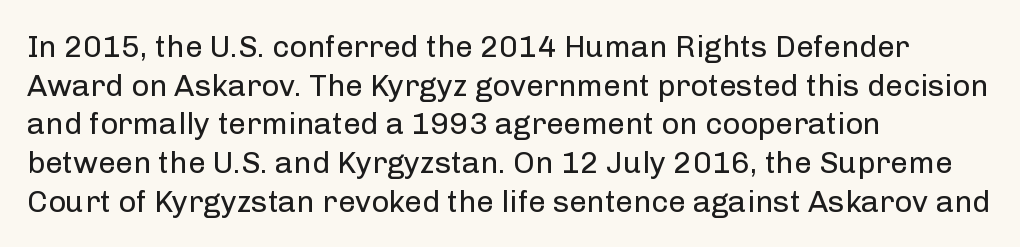
The image shows 31 px regular-weight sans-serif type, upright; set left-aligned, normal line spacing (1.25x), normal letter spacing, not underlined; low stroke contrast and a medium x-height.
